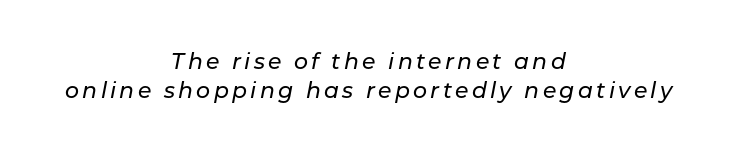
The image shows 22 px text type, italic (leaning right); set centered, normal line spacing (1.33x), not underlined.
